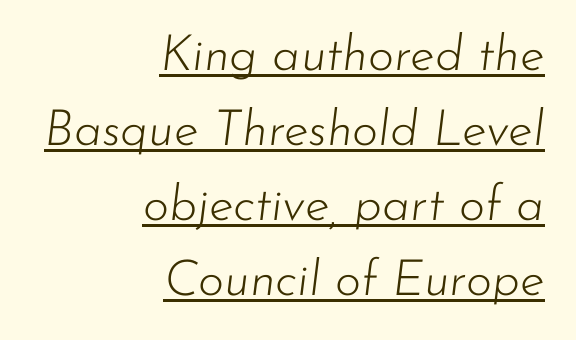
The image shows 50 px light type, italic (leaning right); set right-aligned, normal line spacing (1.5x), normal letter spacing, underlined; low stroke contrast and a small x-height.
